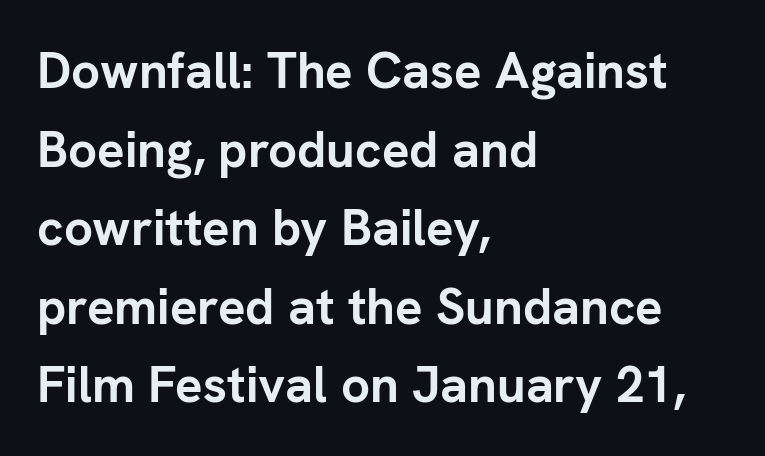
{"serif": "no", "italic": "no", "bold": "yes", "weight": "semibold", "width": "normal", "stroke_contrast": "low", "x_height": "medium", "monospaced": "no", "underline": "no", "align": "left", "line_spacing": "normal", "line_spacing_ratio": 1.54, "letter_spacing": "normal", "letter_spacing_em": 0.0, "glyph_px": 51}
